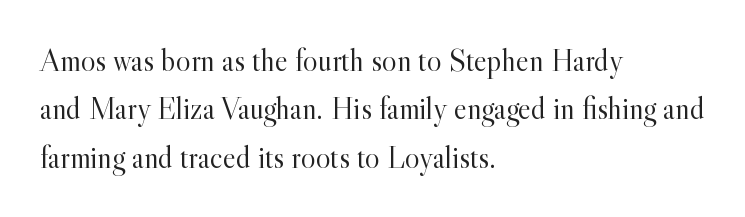
The image shows 31 px light serif type, upright; set left-aligned, normal line spacing (1.56x), normal letter spacing, not underlined; a small x-height.
